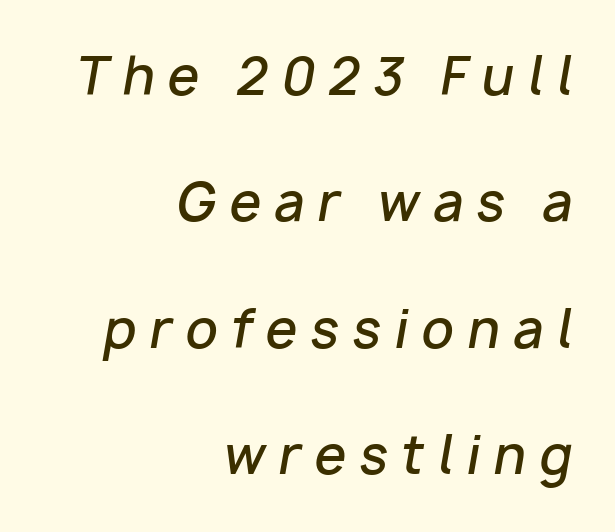
Q: Is the text bold? A: Semi-bold.
Q: Is the text italic (slanted)? A: Yes, it leans right by about 10 degrees.
Q: Is the text underlined? A: No.
Q: How is the paragraph aligned? A: Right-aligned.
Q: Is the spacing between letters normal or unusually wide? A: Unusually wide.
Q: Is the spacing between lines tight, normal or loose? A: Loose.
Q: Width (condensed, normal, or wide)? A: Normal.
Q: Stroke contrast? A: Low.
Q: x-height? A: Medium.
Q: Monospaced? A: No.
